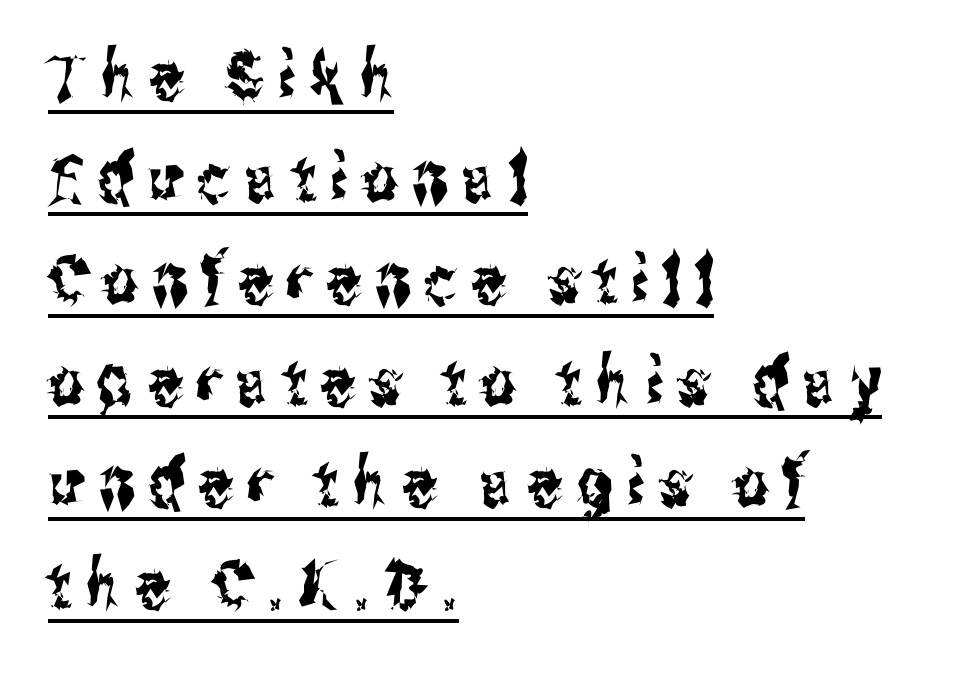
Q: Is the text italic (slanted)? A: No, it is upright.
Q: Is the typeface a serif or a sans-serif typeface? A: Sans-serif.
Q: Is the text underlined? A: Yes.
Q: How is the paragraph aligned? A: Left-aligned.
Q: Is the spacing between letters normal or unusually wide? A: Unusually wide.
Q: Is the spacing between lines tight, normal or loose? A: Normal.
Q: Width (condensed, normal, or wide)? A: Condensed.
Q: Stroke contrast? A: Medium.
Q: x-height? A: Medium.
Q: Monospaced? A: No.
